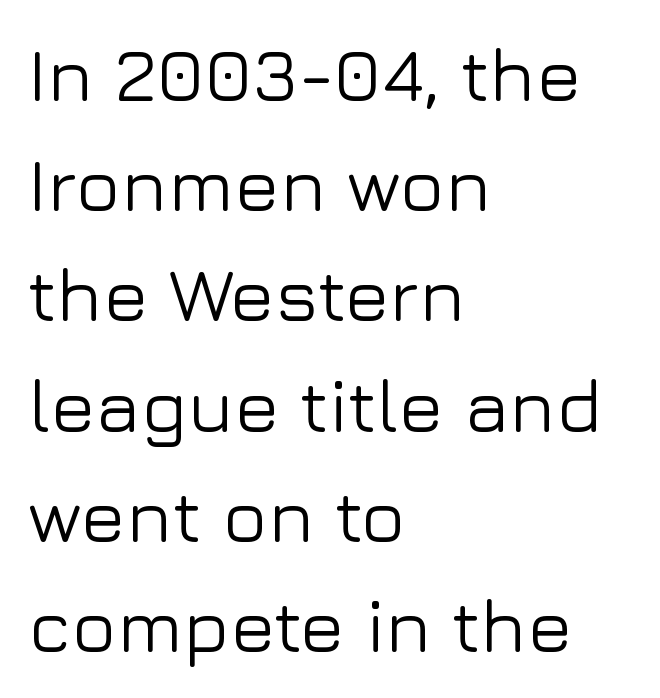
The image shows 75 px sans-serif type, upright; set left-aligned, normal line spacing (1.47x), normal letter spacing, not underlined; low stroke contrast and a medium x-height.
